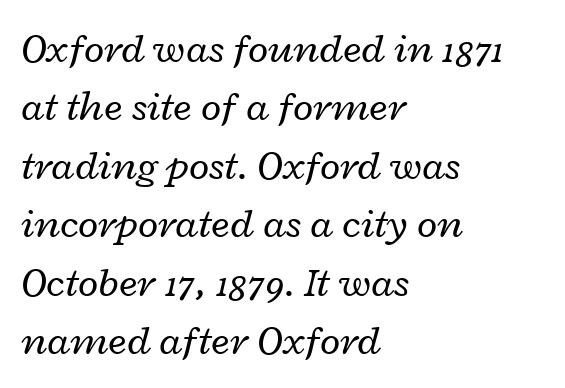
The image shows 42 px regular-weight, wide type, italic (leaning right); set left-aligned, normal line spacing (1.39x), normal letter spacing, not underlined; low stroke contrast and a medium x-height.
